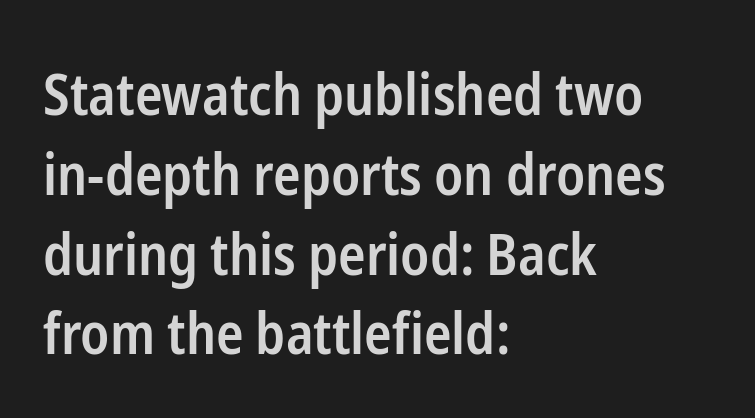
The image shows 57 px semibold, condensed sans-serif type, upright; set left-aligned, normal line spacing (1.4x), normal letter spacing, not underlined; low stroke contrast and a medium x-height.
